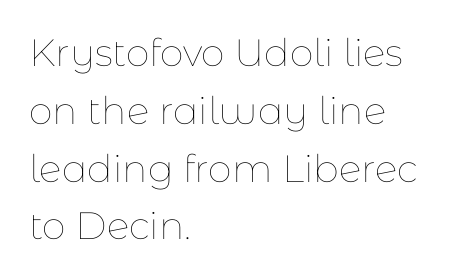
The image shows 38 px thin type, upright; set left-aligned, normal line spacing (1.52x), normal letter spacing, not underlined; low stroke contrast and a medium x-height.
